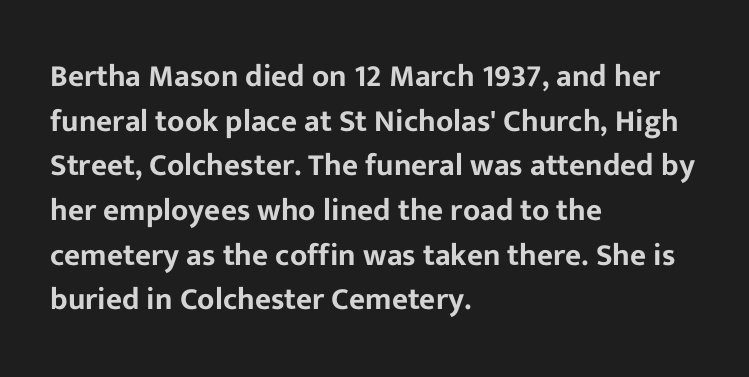
The image shows 31 px sans-serif type, upright; set left-aligned, normal line spacing (1.44x), normal letter spacing, not underlined; low stroke contrast and a medium x-height.
